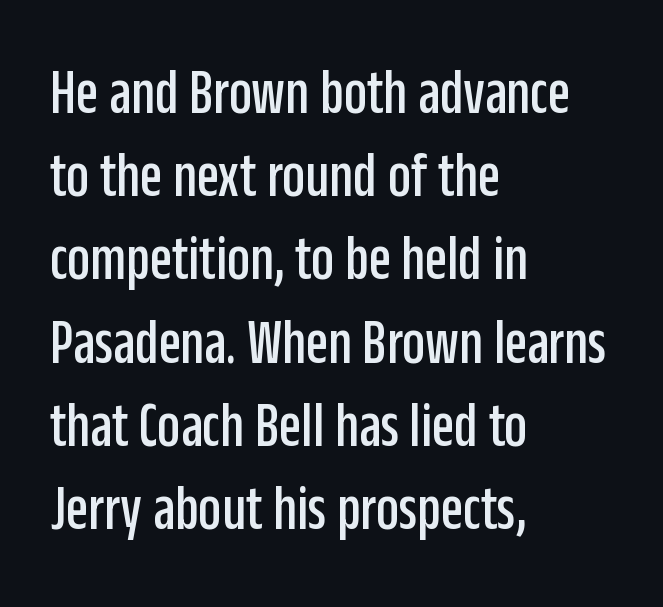
Left-aligned paragraph, ragged on the right. Examine the stroke ends and you'll find no serifs. In terms of letterspacing, this is plain default setting. This is the regular roman posture of the typeface.
